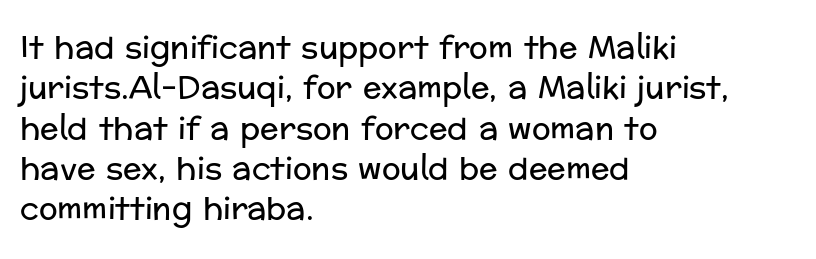
The image shows 31 px regular-weight sans-serif type, upright; set left-aligned, normal line spacing (1.3x), normal letter spacing, not underlined; low stroke contrast and a medium x-height.
